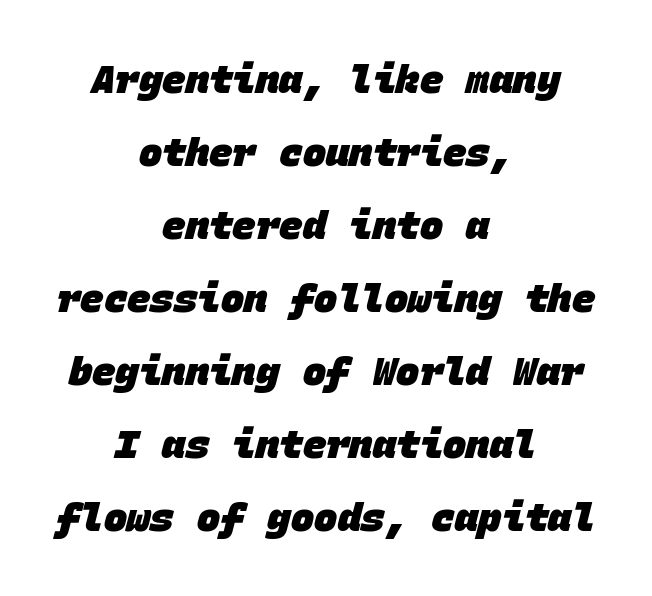
{"serif": "no", "bold": "yes", "weight": "heavy", "width": "normal", "stroke_contrast": "low", "x_height": "large", "monospaced": "yes", "underline": "no", "align": "center", "line_spacing_ratio": 1.87, "letter_spacing": "normal", "letter_spacing_em": 0.0, "glyph_px": 39}
